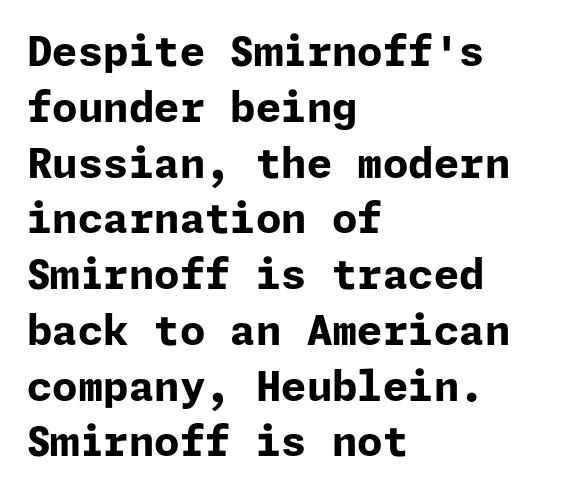
Q: Is the text bold? A: Yes.
Q: Is the text italic (slanted)? A: No, it is upright.
Q: Is the typeface a serif or a sans-serif typeface? A: Sans-serif.
Q: Is the text underlined? A: No.
Q: How is the paragraph aligned? A: Left-aligned.
Q: Is the spacing between letters normal or unusually wide? A: Normal.
Q: Is the spacing between lines tight, normal or loose? A: Normal.
Q: Width (condensed, normal, or wide)? A: Normal.
Q: Stroke contrast? A: Low.
Q: x-height? A: Medium.
